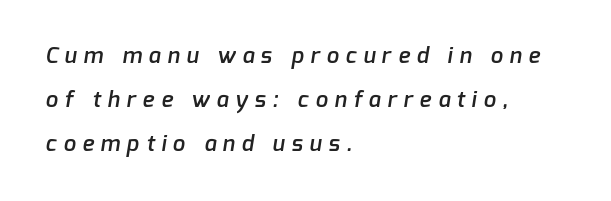
Q: Is the text bold? A: Semi-bold.
Q: Is the text underlined? A: No.
Q: How is the paragraph aligned? A: Left-aligned.
Q: Is the spacing between letters normal or unusually wide? A: Unusually wide.
Q: Is the spacing between lines tight, normal or loose? A: Loose.
